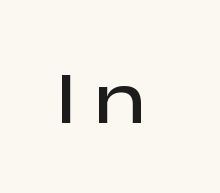
Q: Is the text bold? A: Semi-bold.
Q: Is the text italic (slanted)? A: No, it is upright.
Q: Is the typeface a serif or a sans-serif typeface? A: Sans-serif.
Q: Is the text underlined? A: No.
Q: Is the spacing between letters normal or unusually wide? A: Unusually wide.
Q: Width (condensed, normal, or wide)? A: Wide.
Q: Stroke contrast? A: Low.
Q: x-height? A: Medium.
Q: Monospaced? A: No.
